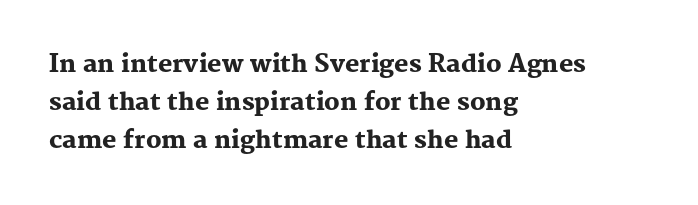
The space between consecutive lines is moderate. Alignment: flush left. The passage shown is not underscored anywhere. The type is set solid horizontally, with unmodified tracking. The characters look thick and weighty, a clear bold. Unlike italic type, these characters show no tilt at all.
